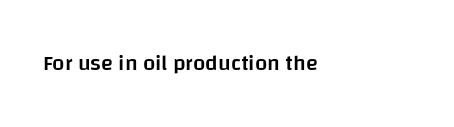
{"italic": "no", "bold": "semi", "underline": "no", "align": "left", "letter_spacing": "normal", "letter_spacing_em": 0.0, "glyph_px": 22}
